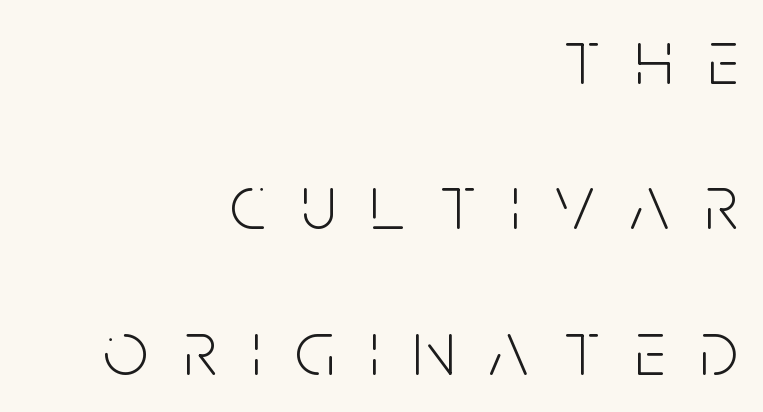
Q: Is the text bold? A: No.
Q: Is the text italic (slanted)? A: No, it is upright.
Q: Is the typeface a serif or a sans-serif typeface? A: Sans-serif.
Q: Is the text underlined? A: No.
Q: How is the paragraph aligned? A: Right-aligned.
Q: Is the spacing between letters normal or unusually wide? A: Unusually wide.
Q: Width (condensed, normal, or wide)? A: Condensed.
Q: Stroke contrast? A: Low.
Q: x-height? A: Large.
Q: Monospaced? A: No.
